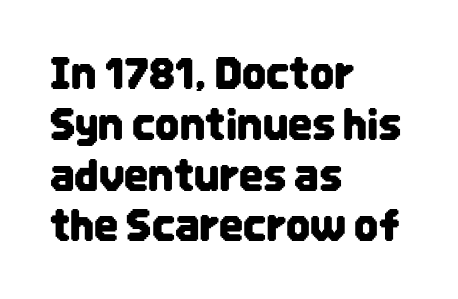
Q: Is the text italic (slanted)? A: No, it is upright.
Q: Is the typeface a serif or a sans-serif typeface? A: Sans-serif.
Q: Is the text underlined? A: No.
Q: How is the paragraph aligned? A: Left-aligned.
Q: Is the spacing between letters normal or unusually wide? A: Normal.
Q: Width (condensed, normal, or wide)? A: Condensed.
Q: Stroke contrast? A: Low.
Q: x-height? A: Large.
Q: Monospaced? A: No.
